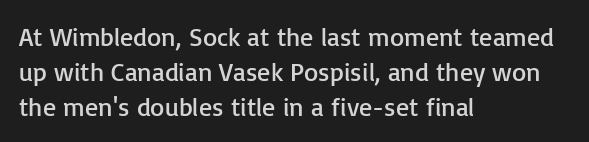
The image shows 26 px text type, upright; set left-aligned, normal line spacing (1.34x), normal letter spacing, not underlined.
